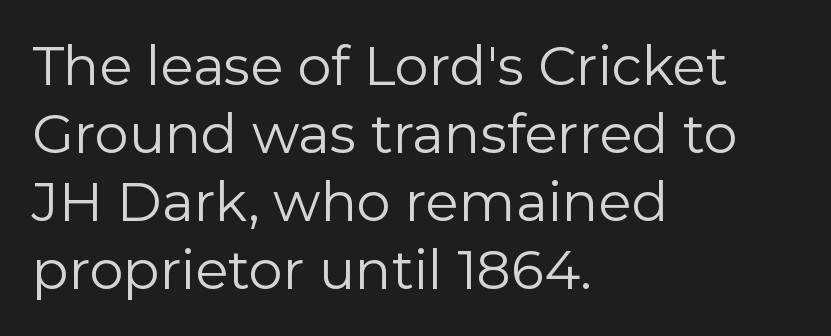
{"serif": "no", "italic": "no", "bold": "no", "weight": "regular", "width": "normal", "stroke_contrast": "low", "x_height": "medium", "monospaced": "no", "underline": "no", "align": "left", "line_spacing": "normal", "line_spacing_ratio": 1.26, "letter_spacing": "normal", "letter_spacing_em": 0.0, "glyph_px": 54}
